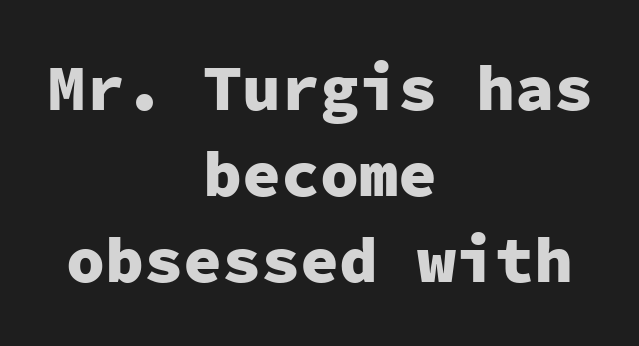
Q: Is the text bold? A: Yes.
Q: Is the text italic (slanted)? A: No, it is upright.
Q: Is the typeface a serif or a sans-serif typeface? A: Sans-serif.
Q: Is the text underlined? A: No.
Q: How is the paragraph aligned? A: Centered.
Q: Is the spacing between letters normal or unusually wide? A: Normal.
Q: Is the spacing between lines tight, normal or loose? A: Normal.
Q: Width (condensed, normal, or wide)? A: Normal.
Q: Stroke contrast? A: Low.
Q: x-height? A: Medium.
Q: Monospaced? A: Yes.
